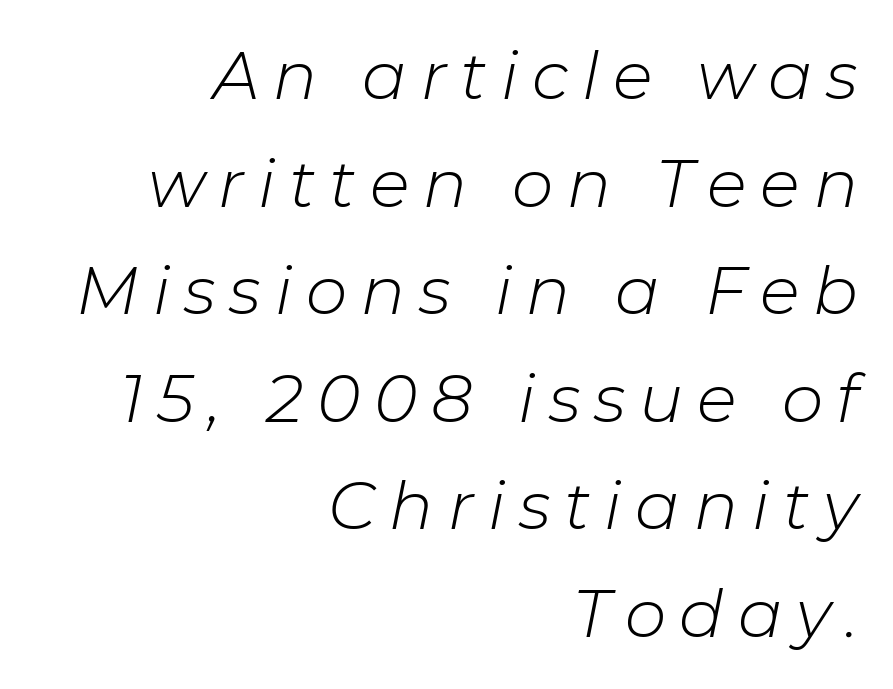
The image shows 66 px light type, italic (leaning right); set right-aligned, normal line spacing (1.63x), unusually wide letter spacing (+0.21 em), not underlined; low stroke contrast and a medium x-height.
